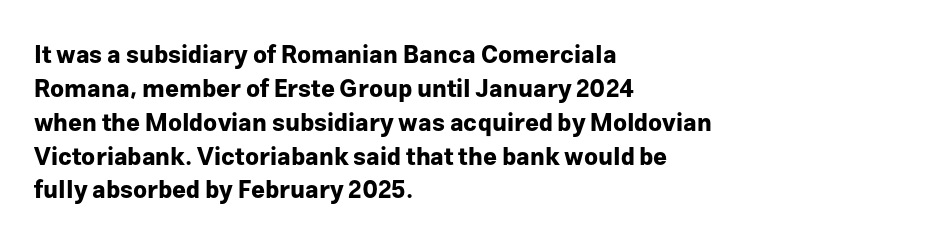
{"italic": "no", "bold": "yes", "underline": "no", "align": "left", "line_spacing": "normal", "line_spacing_ratio": 1.41, "letter_spacing": "normal", "letter_spacing_em": 0.0, "glyph_px": 24}
